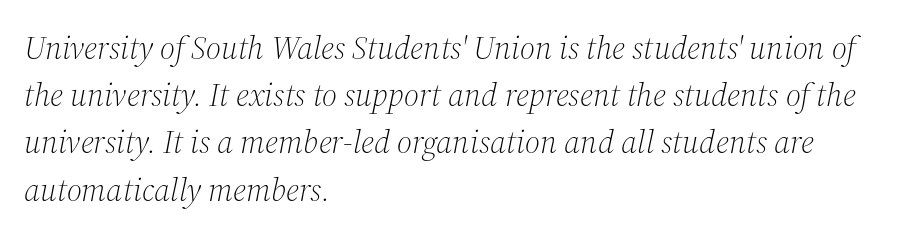
{"serif": "yes", "italic": "yes", "lean": "right", "slant_degrees": 12, "bold": "no", "weight": "light", "width": "normal", "stroke_contrast": "medium", "x_height": "medium", "monospaced": "no", "underline": "no", "align": "left", "line_spacing": "normal", "line_spacing_ratio": 1.43, "letter_spacing": "normal", "letter_spacing_em": 0.0, "glyph_px": 33}
